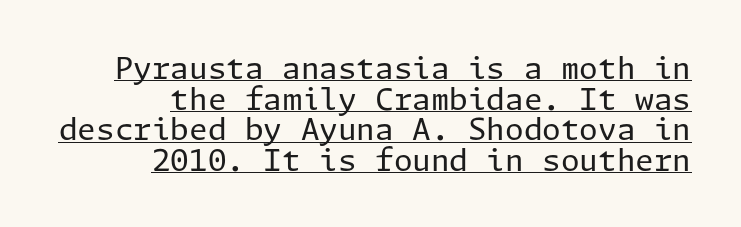
A typesetter would label this face a sans. Whoever set this chose condensed vertical rhythm over breathing room. Tracking here is standard; glyphs follow each other at the usual distance. Line endings align vertically; line beginnings do not. Underlining? Definitely there.
